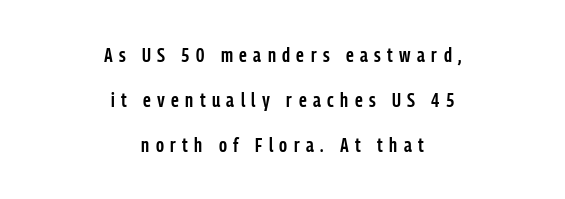
Beneath every word, the page is bare. The lines are quadded center. This block would shrink considerably if given ordinary leading; it's expanded now. This is the regular roman posture of the typeface.
